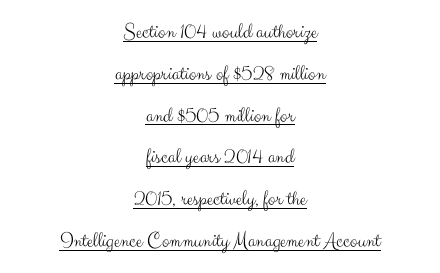
The weight tops out at a normal text grade. Students, note that the glyphs here touch the page at normal intervals. Decoration check: the copy is underlined. The passage shown stacks its lines with a broad gap.
